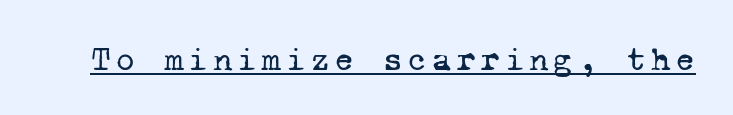
The image shows 34 px regular-weight serif type, monospaced; set underlined; low stroke contrast and a medium x-height.
